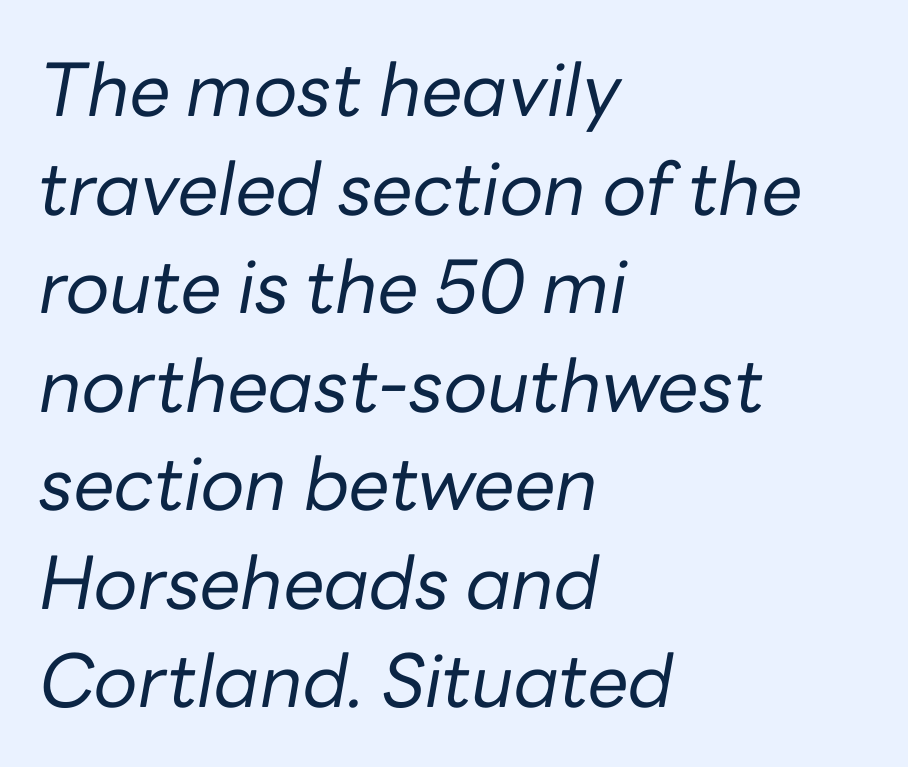
The image shows 73 px regular-weight type, italic (leaning right); set left-aligned, normal line spacing (1.35x), normal letter spacing, not underlined; low stroke contrast and a medium x-height.
